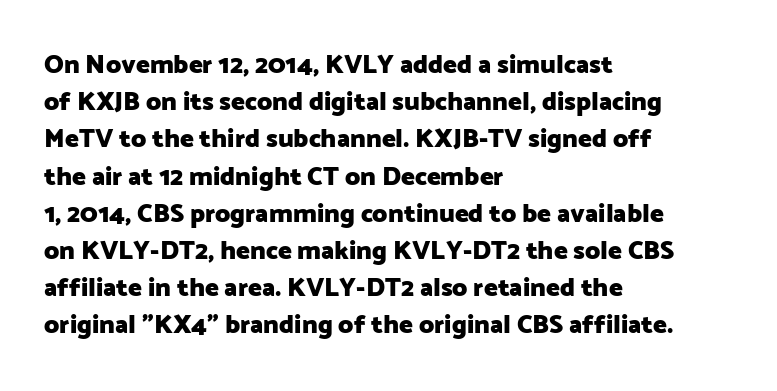
The image shows 26 px bold type, upright; set left-aligned, normal line spacing (1.43x), normal letter spacing, not underlined.
